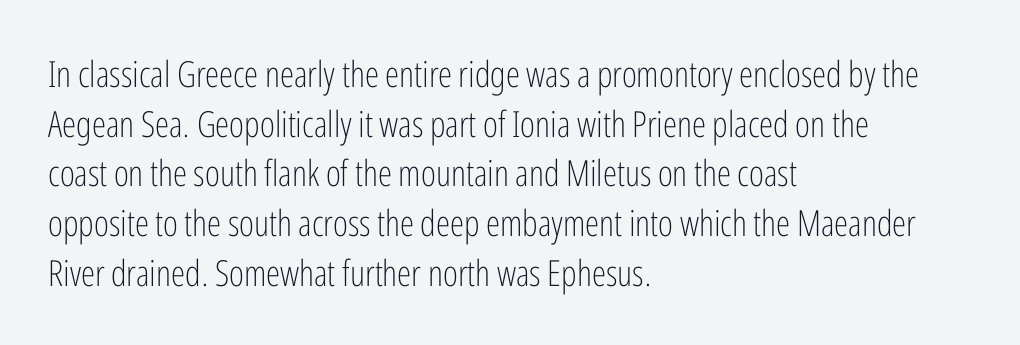
{"serif": "no", "italic": "no", "bold": "no", "weight": "light", "width": "condensed", "stroke_contrast": "low", "x_height": "medium", "monospaced": "no", "underline": "no", "align": "left", "line_spacing": "normal", "line_spacing_ratio": 1.38, "letter_spacing": "normal", "letter_spacing_em": 0.0, "glyph_px": 36}
